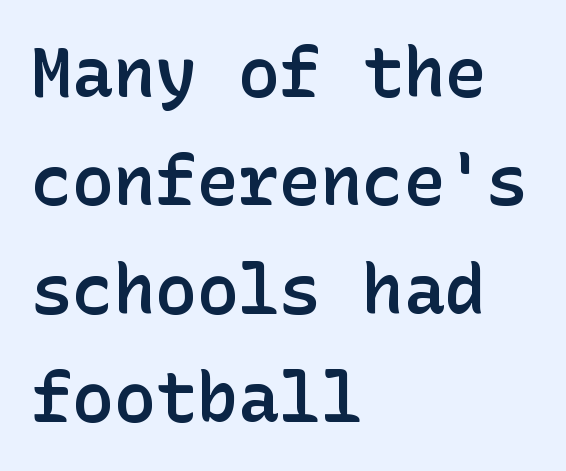
The sample has been set in demibold, a notch under bold. Grotesque or geometric, the face here clearly has no serifs. When letters stand straight like this, we call the style roman or upright. Reading down the column, the eye jumps a familiar distance to each next line.
